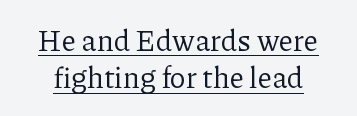
{"serif": "yes", "italic": "no", "bold": "no", "weight": "regular", "width": "normal", "stroke_contrast": "low", "x_height": "medium", "monospaced": "no", "underline": "yes", "line_spacing": "normal", "line_spacing_ratio": 1.28, "letter_spacing": "normal", "letter_spacing_em": 0.0, "glyph_px": 29}
